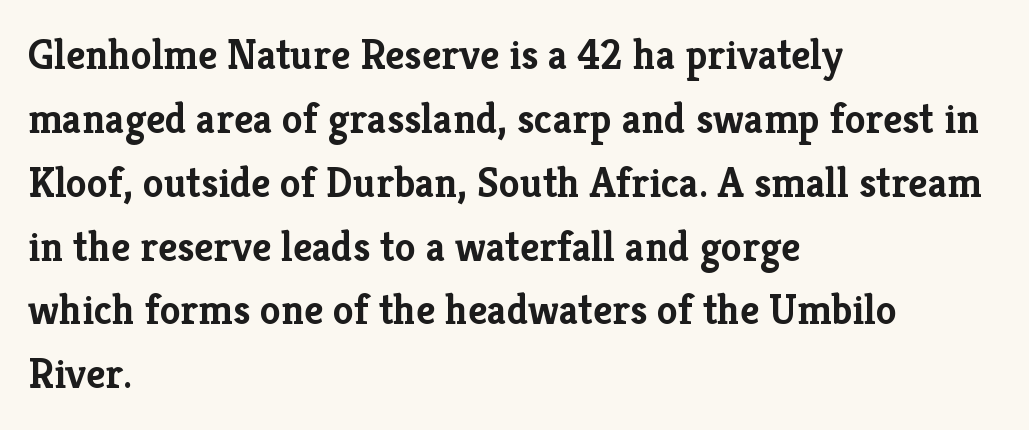
The image shows 42 px semibold serif type, upright; set left-aligned, normal line spacing (1.52x), normal letter spacing, not underlined; low stroke contrast and a medium x-height.
